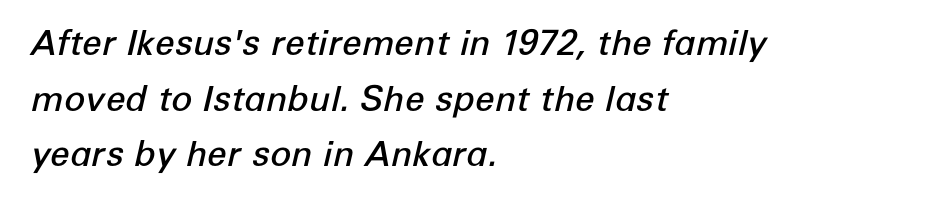
The image shows 35 px semibold type, italic (leaning right); set left-aligned, normal line spacing (1.59x), normal letter spacing, not underlined; low stroke contrast and a medium x-height.
